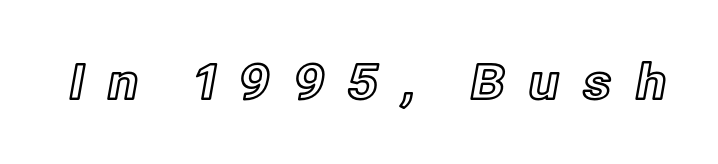
Spacing verdict: proportional, widths tailored to each character. Characters follow at a spacing far wider than the type designer built in. Only glyphs here, with clear space below each row.
